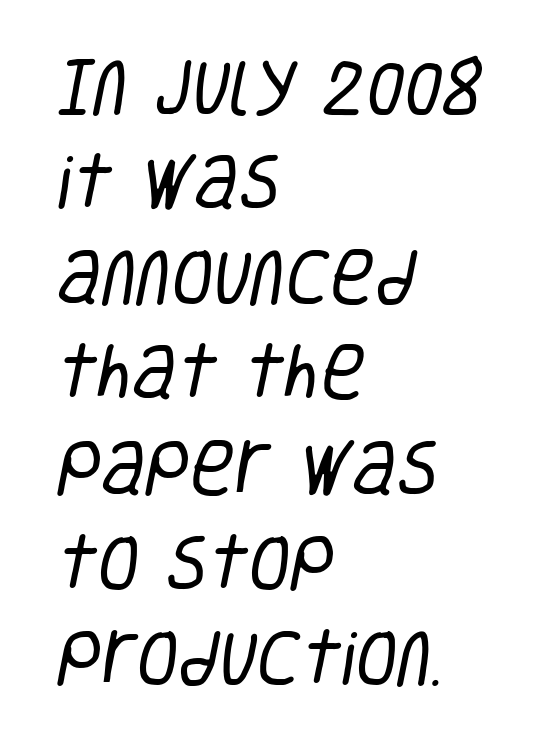
Varying glyph widths throughout — classic text-font behaviour. What kind of face is this? One without serifs — a sans. Each stroke keeps to a modest, everyday thickness or less. Students, note that the glyphs here touch the page at normal intervals. Is the block centered? No — it sits flush against the left margin. The passage shown stacks its lines at a standard gap.
